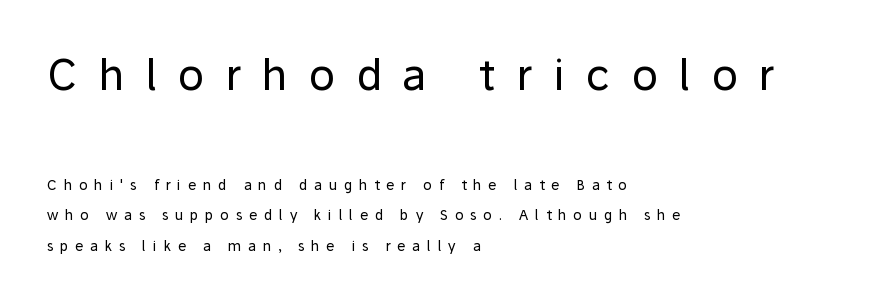
Is the stroke heavy? The answer is a plain regular-or-lighter. The more generous point size was reserved for the upper chunk. Italic? Not at all — the glyphs are vertical. The typesetter chose a ragged-right arrangement here. Substantial extra tracking has been applied to these lines. Descender tails drop into unmarked territory.
